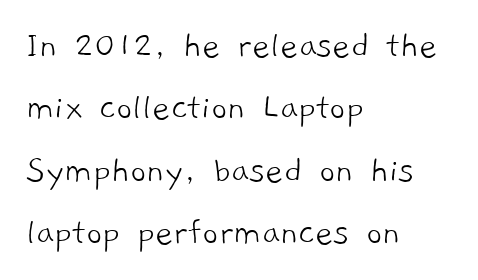
{"serif": "no", "bold": "no", "weight": "light", "width": "normal", "stroke_contrast": "low", "x_height": "medium", "monospaced": "no", "underline": "no", "align": "left", "line_spacing": "normal", "line_spacing_ratio": 1.6, "letter_spacing": "normal", "letter_spacing_em": 0.0, "glyph_px": 39}
